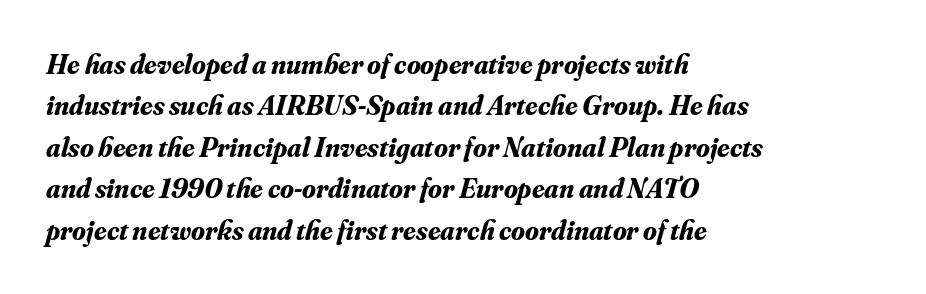
Q: Is the text bold? A: Yes.
Q: Is the text italic (slanted)? A: Yes, it leans right by about 16 degrees.
Q: Is the typeface a serif or a sans-serif typeface? A: Serif.
Q: Is the text underlined? A: No.
Q: How is the paragraph aligned? A: Left-aligned.
Q: Is the spacing between letters normal or unusually wide? A: Normal.
Q: Is the spacing between lines tight, normal or loose? A: Normal.
Q: Width (condensed, normal, or wide)? A: Normal.
Q: Stroke contrast? A: Medium.
Q: x-height? A: Small.
Q: Monospaced? A: No.
